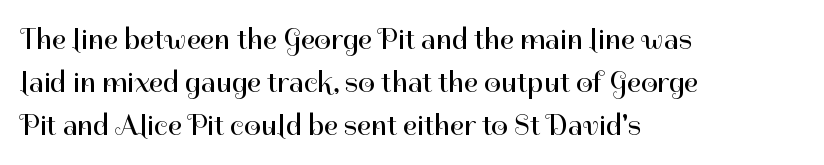
Q: Is the text bold? A: No.
Q: Is the text italic (slanted)? A: No, it is upright.
Q: Is the typeface a serif or a sans-serif typeface? A: Sans-serif.
Q: Is the text underlined? A: No.
Q: How is the paragraph aligned? A: Left-aligned.
Q: Is the spacing between letters normal or unusually wide? A: Normal.
Q: Is the spacing between lines tight, normal or loose? A: Normal.
Q: Width (condensed, normal, or wide)? A: Normal.
Q: Stroke contrast? A: High.
Q: x-height? A: Medium.
Q: Monospaced? A: No.
